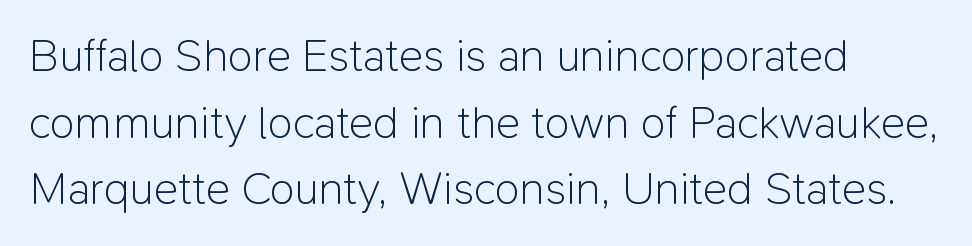
The image shows 46 px light sans-serif type, upright; set left-aligned, normal line spacing (1.45x), normal letter spacing, not underlined; low stroke contrast and a medium x-height.
